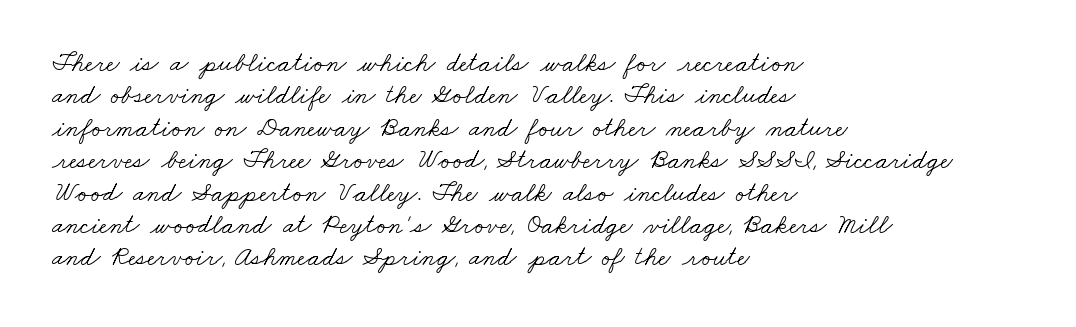
{"bold": "no", "underline": "no", "align": "left", "line_spacing_ratio": 1.2, "letter_spacing": "normal", "letter_spacing_em": 0.0, "glyph_px": 27}
